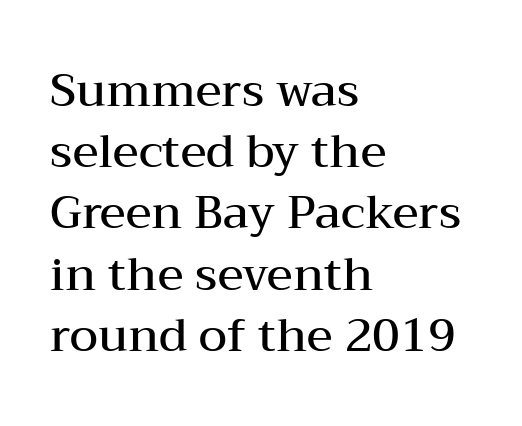
{"serif": "yes", "italic": "no", "bold": "semi", "weight": "semibold", "width": "wide", "stroke_contrast": "medium", "x_height": "medium", "monospaced": "no", "underline": "no", "align": "left", "line_spacing": "normal", "line_spacing_ratio": 1.33, "letter_spacing": "normal", "letter_spacing_em": 0.0, "glyph_px": 46}
